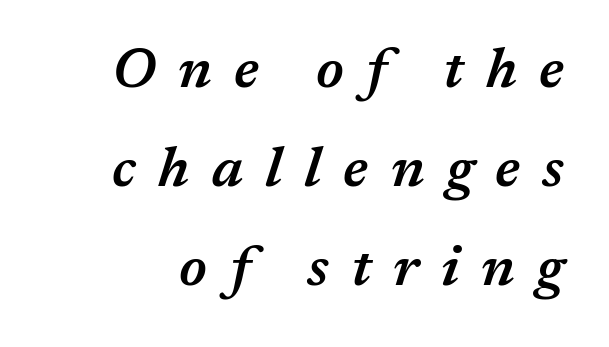
Q: Is the text bold? A: Semi-bold.
Q: Is the text italic (slanted)? A: Yes, it leans right by about 17 degrees.
Q: Is the text underlined? A: No.
Q: Is the spacing between letters normal or unusually wide? A: Unusually wide.
Q: Width (condensed, normal, or wide)? A: Normal.
Q: Stroke contrast? A: Medium.
Q: x-height? A: Medium.
Q: Monospaced? A: No.
